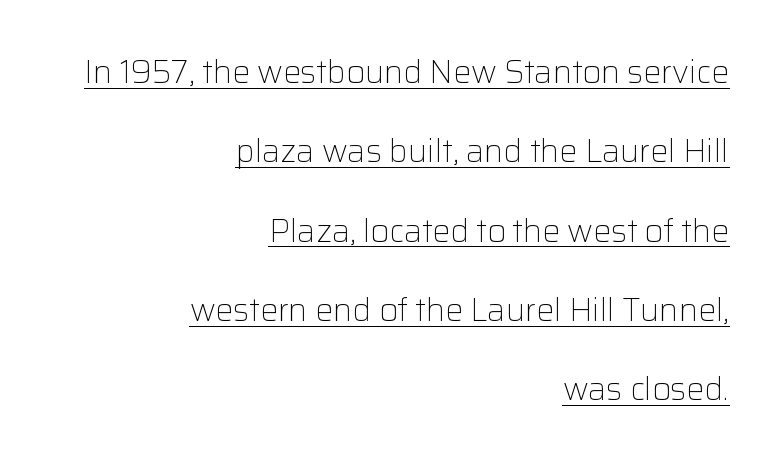
No italicization has been applied; the sample stays upright. The sample's only ornament is a line tracing under the words. Every row of glyphs terminates at an identical x-position on the right. The tracking reads as untouched default to a designer's eye. Weight: in the light-to-regular range.
